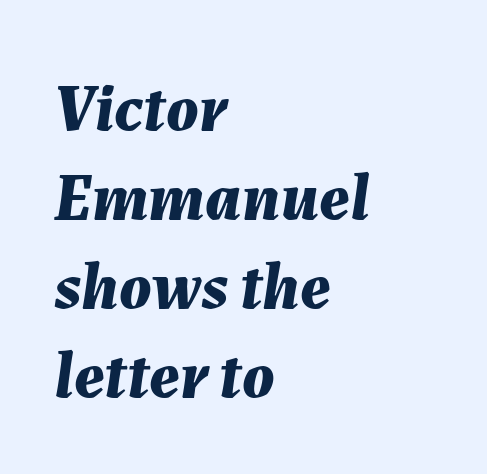
The image shows 67 px bold type, italic (leaning right); set left-aligned, normal line spacing (1.33x), normal letter spacing, not underlined; medium stroke contrast and a medium x-height.
